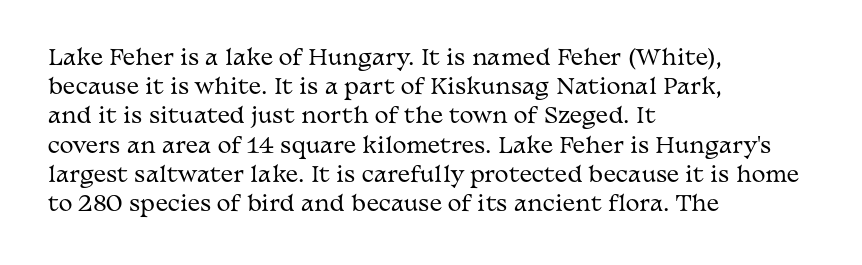
The image shows 21 px text type, upright; set left-aligned, normal line spacing (1.39x), normal letter spacing, not underlined.
